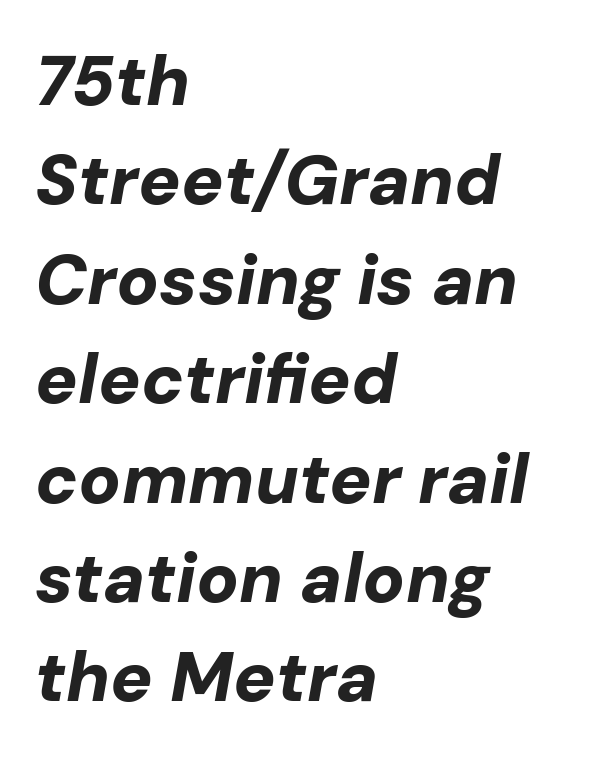
Q: Is the text bold? A: Yes.
Q: Is the text italic (slanted)? A: Yes, it leans right by about 10 degrees.
Q: Is the text underlined? A: No.
Q: How is the paragraph aligned? A: Left-aligned.
Q: Is the spacing between letters normal or unusually wide? A: Normal.
Q: Is the spacing between lines tight, normal or loose? A: Normal.
Q: Width (condensed, normal, or wide)? A: Normal.
Q: Stroke contrast? A: Low.
Q: x-height? A: Medium.
Q: Monospaced? A: No.
